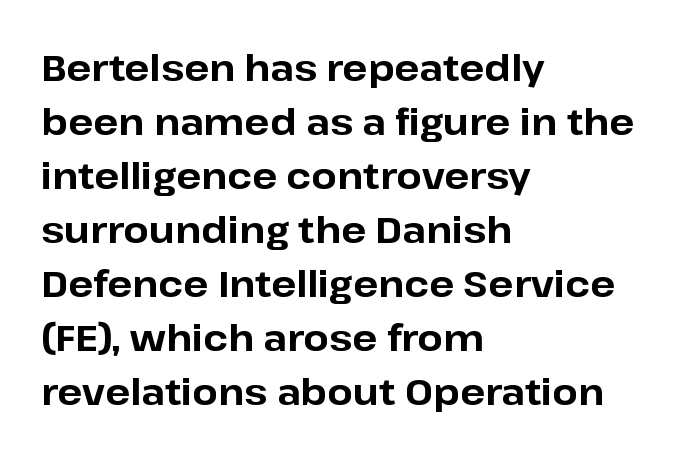
Q: Is the text bold? A: Yes.
Q: Is the text italic (slanted)? A: No, it is upright.
Q: Is the typeface a serif or a sans-serif typeface? A: Sans-serif.
Q: Is the text underlined? A: No.
Q: How is the paragraph aligned? A: Left-aligned.
Q: Is the spacing between letters normal or unusually wide? A: Normal.
Q: Is the spacing between lines tight, normal or loose? A: Normal.
Q: Width (condensed, normal, or wide)? A: Normal.
Q: Stroke contrast? A: Low.
Q: x-height? A: Medium.
Q: Monospaced? A: No.
